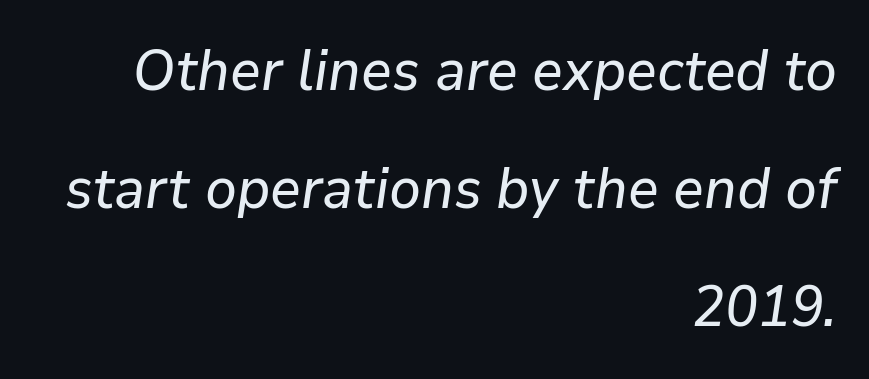
What stands out about the letter spacing? Nothing — it is the standard amount. Yep, that's italic — everything's leaning. The designer dialed line spacing up above the default. Looks like regular typesetting: each glyph gets only the width it needs.
